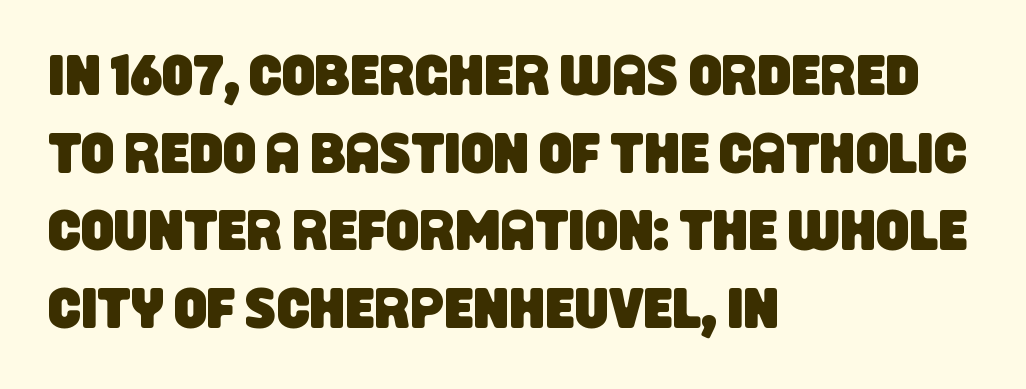
{"serif": "no", "width": "condensed", "stroke_contrast": "low", "x_height": "large", "monospaced": "no", "underline": "no", "align": "left", "line_spacing": "normal", "line_spacing_ratio": 1.34, "letter_spacing": "normal", "letter_spacing_em": 0.0, "glyph_px": 58}
